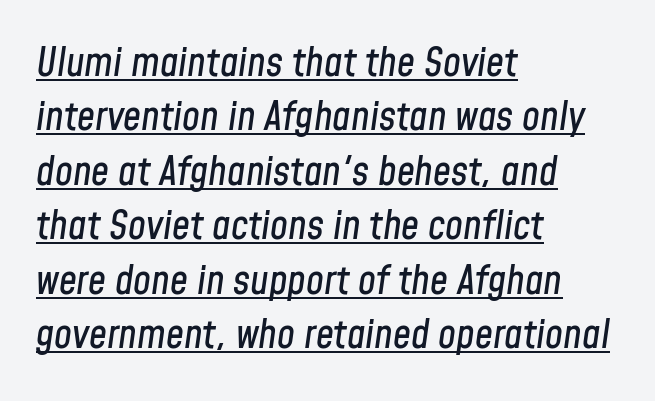
{"italic": "yes", "lean": "right", "slant_degrees": 8, "width": "condensed", "stroke_contrast": "low", "x_height": "medium", "monospaced": "no", "underline": "yes", "align": "left", "line_spacing": "normal", "line_spacing_ratio": 1.36, "letter_spacing": "normal", "letter_spacing_em": 0.0, "glyph_px": 40}
